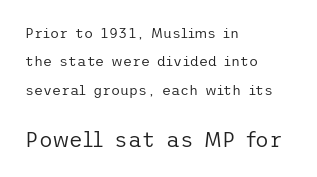
Q: Is the text bold? A: No.
Q: Is the text italic (slanted)? A: No, it is upright.
Q: Is the text underlined? A: No.
Q: How is the paragraph aligned? A: Left-aligned.
Q: Is the spacing between letters normal or unusually wide? A: Normal.
Q: Is the spacing between lines tight, normal or loose? A: Loose.
Q: Which block of text is set in a larger size, the first (top) or the second (bottom)? A: The second (bottom) one.
